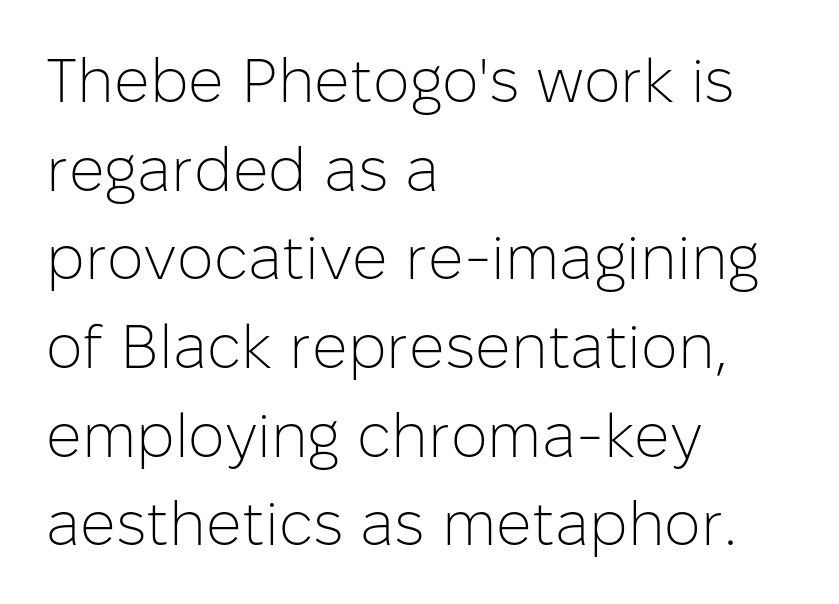
The image shows 62 px light sans-serif type, upright; set left-aligned, normal line spacing (1.43x), normal letter spacing, not underlined; low stroke contrast and a medium x-height.
